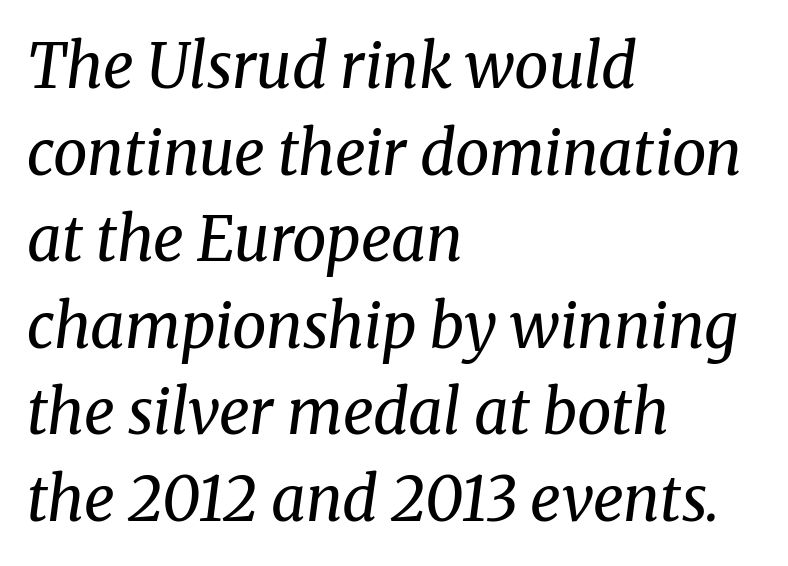
{"serif": "yes", "italic": "yes", "lean": "right", "slant_degrees": 8, "bold": "no", "weight": "regular", "width": "normal", "stroke_contrast": "medium", "x_height": "medium", "monospaced": "no", "underline": "no", "align": "left", "line_spacing": "normal", "line_spacing_ratio": 1.42, "letter_spacing": "normal", "letter_spacing_em": 0.0, "glyph_px": 61}
